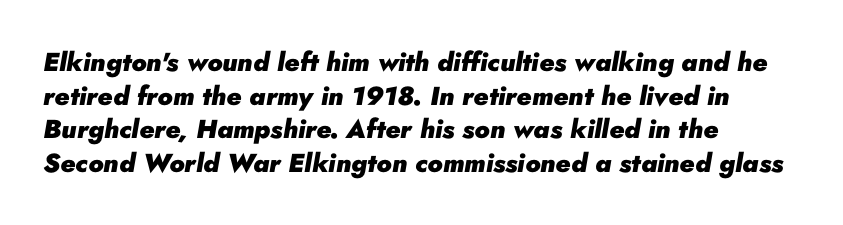
{"italic": "yes", "lean": "right", "slant_degrees": 10, "bold": "yes", "underline": "no", "align": "left", "line_spacing": "normal", "line_spacing_ratio": 1.29, "letter_spacing": "normal", "letter_spacing_em": 0.0, "glyph_px": 26}
